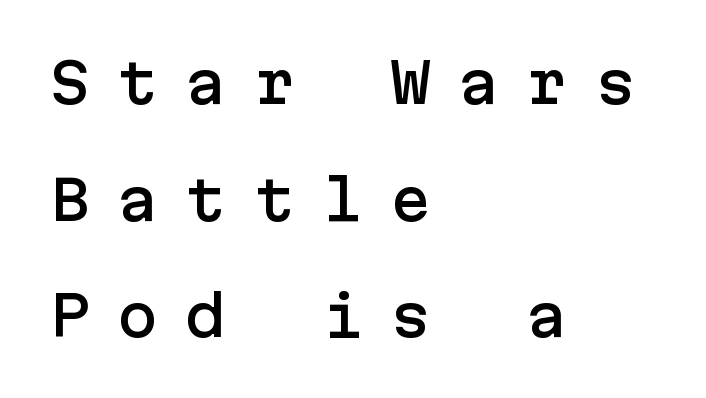
The image shows 55 px sans-serif type, upright; set left-aligned, loose line spacing (2.12x), unusually wide letter spacing (+0.49 em), not underlined; low stroke contrast and a medium x-height.
